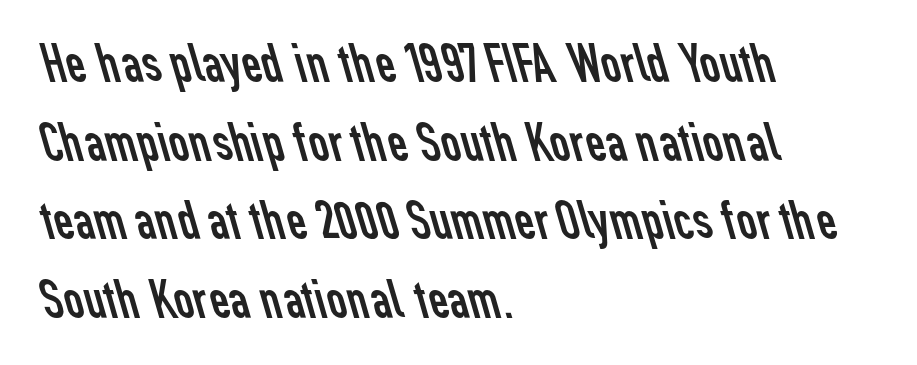
The glyphs in this specimen are sans serif. Regarding leading, the lines here are spaced in the standard way. The passage shown is typed in a proportional face where columns would drift. Honestly, the letter spacing is just normal — you wouldn't notice it. This is not heavy type; no bold has been used. The paragraph shown leans on its left margin.
